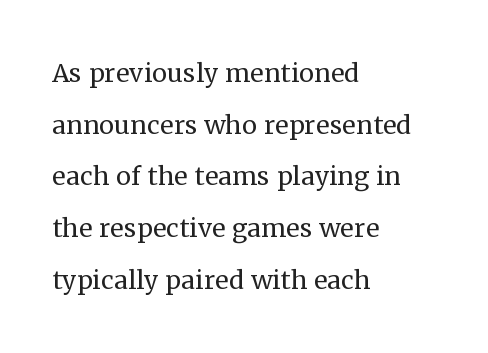
{"serif": "yes", "italic": "no", "bold": "no", "weight": "regular", "width": "normal", "stroke_contrast": "medium", "x_height": "medium", "monospaced": "no", "underline": "no", "align": "left", "line_spacing": "normal", "line_spacing_ratio": 1.52, "letter_spacing": "normal", "letter_spacing_em": 0.0, "glyph_px": 34}
